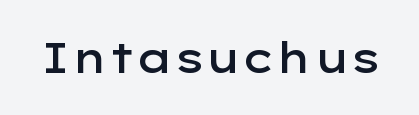
The image shows 42 px semibold, wide sans-serif type, upright; set normal letter spacing, not underlined; low stroke contrast and a medium x-height.
